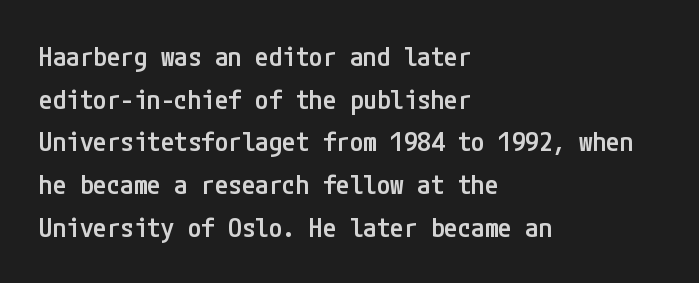
The image shows 27 px text type, upright; set left-aligned, normal line spacing (1.58x), normal letter spacing, not underlined.
